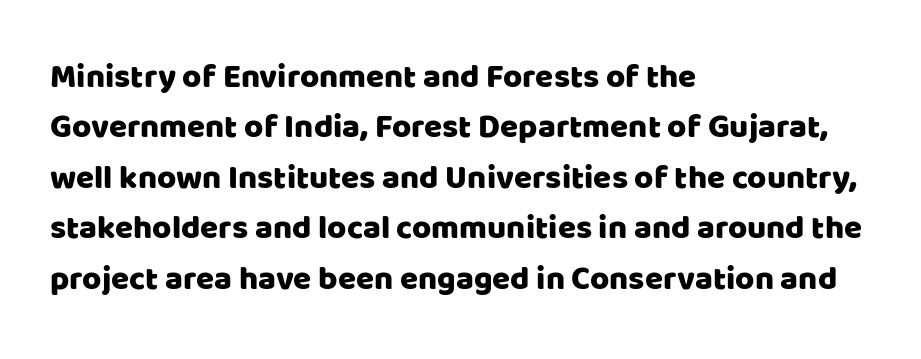
{"serif": "no", "italic": "no", "width": "normal", "stroke_contrast": "low", "x_height": "large", "monospaced": "no", "underline": "no", "align": "left", "line_spacing": "normal", "line_spacing_ratio": 1.53, "letter_spacing": "normal", "letter_spacing_em": 0.0, "glyph_px": 33}
